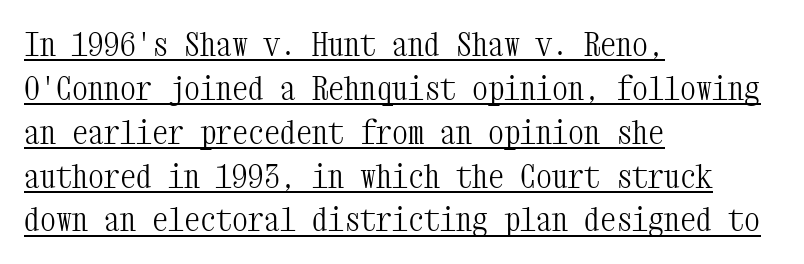
Is the block centered? No — it sits flush against the left margin. Each letter, wide or thin by design, is forced into the same width here. These lines are composed in type with serifs. Evenly set lines give the paragraph a standard silhouette. The gaps between neighbouring characters are ordinary and unremarkable. A continuous stroke trails under the words, as in a hyperlink.
